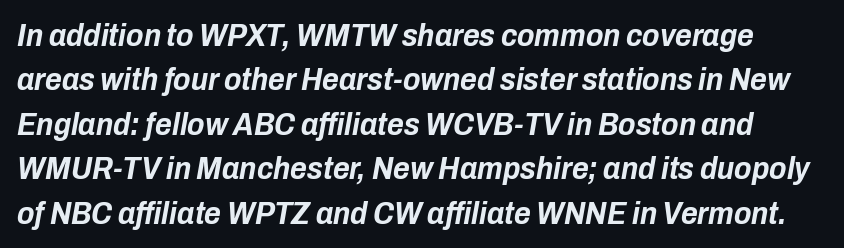
{"italic": "yes", "lean": "right", "slant_degrees": 10, "bold": "yes", "weight": "bold", "width": "condensed", "stroke_contrast": "low", "x_height": "medium", "monospaced": "no", "underline": "no", "line_spacing": "normal", "line_spacing_ratio": 1.39, "letter_spacing": "normal", "letter_spacing_em": 0.0, "glyph_px": 32}
